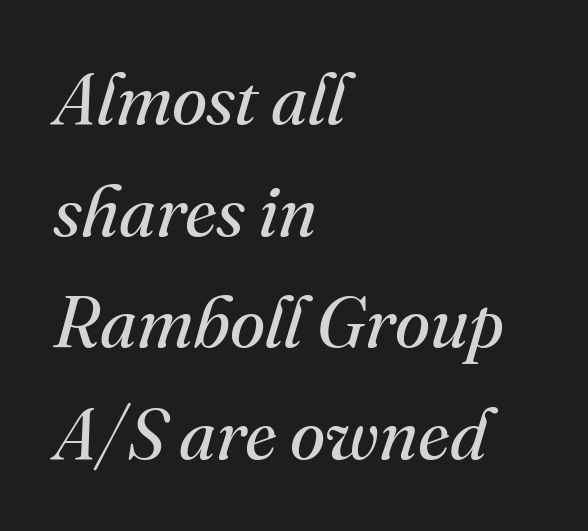
Q: Is the text bold? A: No.
Q: Is the text italic (slanted)? A: Yes, it leans right by about 16 degrees.
Q: Is the typeface a serif or a sans-serif typeface? A: Serif.
Q: Is the text underlined? A: No.
Q: How is the paragraph aligned? A: Left-aligned.
Q: Is the spacing between letters normal or unusually wide? A: Normal.
Q: Is the spacing between lines tight, normal or loose? A: Normal.
Q: Width (condensed, normal, or wide)? A: Normal.
Q: Stroke contrast? A: Medium.
Q: x-height? A: Small.
Q: Monospaced? A: No.
